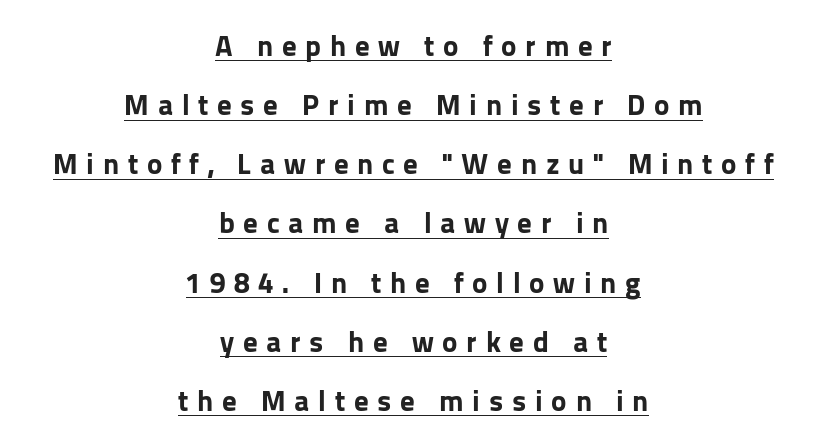
Do the characters align in a grid? No, the font is proportional. Is there any slant? The stems are plumb. Short note: letters widely spaced. Students, observe: this is what heavily led, spacious text looks like.
